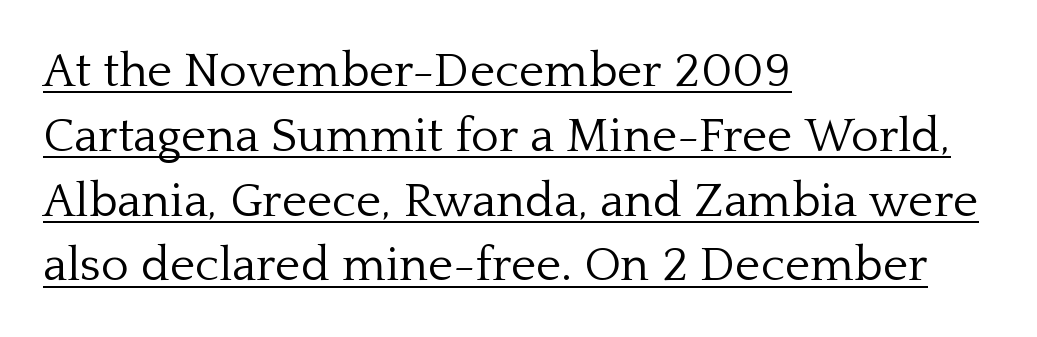
Beneath each row of characters lies a ruled line. Does the lettering tilt? It doesn't — this is upright. Line spacing here is normal. A typesetter would call this proportional, since set widths differ per character. Does the type have serifs? Yes, each stem ends in a small foot. A light-to-regular cut is what we see here.
